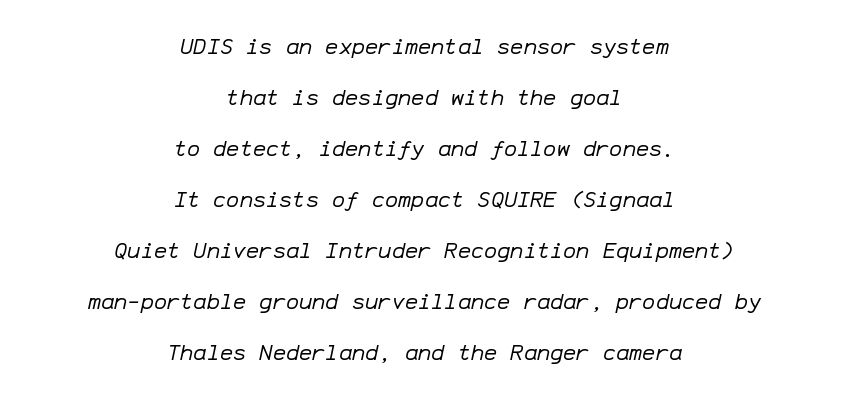
The image shows 22 px text type, italic (leaning right); set centered, loose line spacing (2.32x), normal letter spacing, not underlined.
